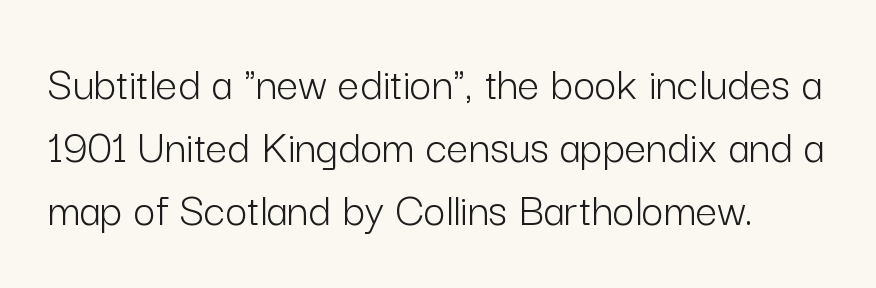
Here the designer chose a conventional face with non-uniform glyph widths. Nope, no serifs anywhere on these letters. The specimen omits any rule beneath the text block's lines. Do the letters lean? They stand straight. Weight: regular or lighter.
